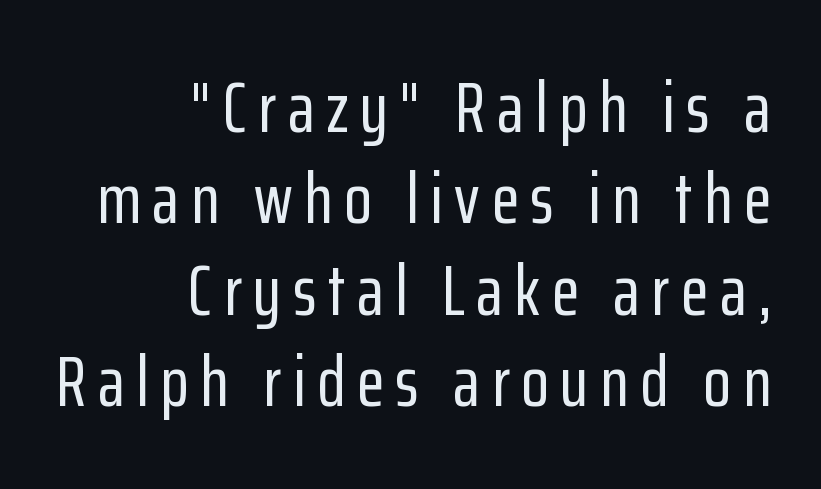
The image shows 72 px condensed sans-serif type, upright; set right-aligned, normal line spacing (1.27x), not underlined; low stroke contrast and a medium x-height.
